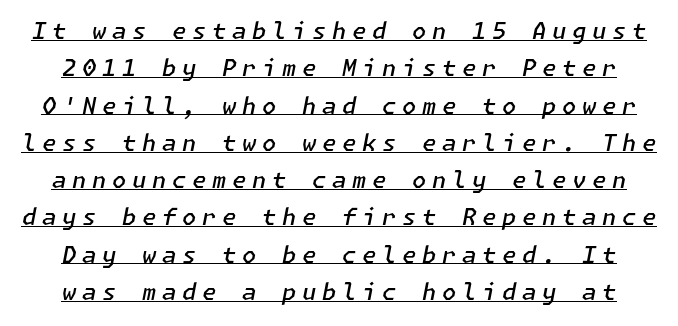
Q: Is the text bold? A: Semi-bold.
Q: Is the text italic (slanted)? A: Yes, it leans right by about 11 degrees.
Q: Is the text underlined? A: Yes.
Q: Is the spacing between letters normal or unusually wide? A: Unusually wide.
Q: Is the spacing between lines tight, normal or loose? A: Normal.
